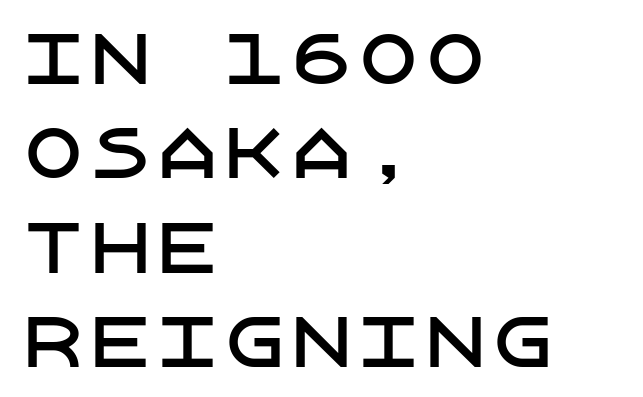
Q: Is the text italic (slanted)? A: No, it is upright.
Q: Is the typeface a serif or a sans-serif typeface? A: Sans-serif.
Q: Is the text underlined? A: No.
Q: How is the paragraph aligned? A: Left-aligned.
Q: Is the spacing between letters normal or unusually wide? A: Normal.
Q: Is the spacing between lines tight, normal or loose? A: Normal.
Q: Width (condensed, normal, or wide)? A: Normal.
Q: Stroke contrast? A: Low.
Q: x-height? A: Large.
